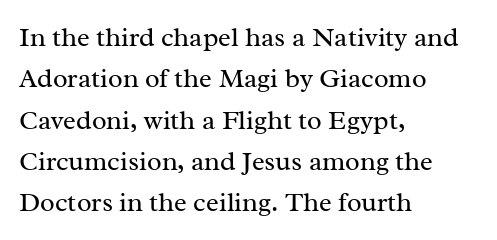
{"italic": "no", "bold": "no", "underline": "no", "align": "left", "line_spacing": "normal", "line_spacing_ratio": 1.53, "letter_spacing": "normal", "letter_spacing_em": 0.0, "glyph_px": 27}
